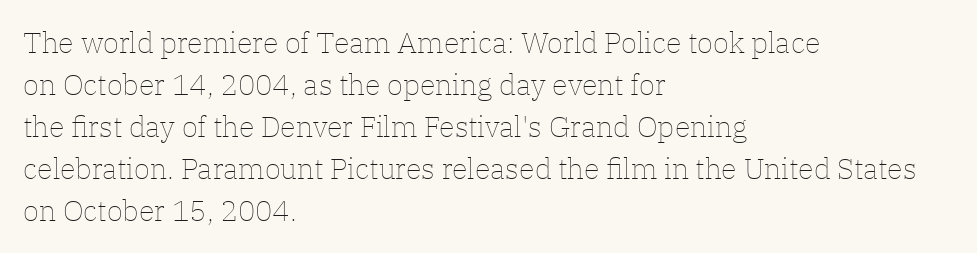
The image shows 29 px thin type, upright; set left-aligned, normal line spacing (1.45x), normal letter spacing, not underlined; low stroke contrast and a medium x-height.
